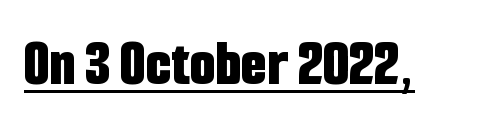
The image shows 66 px bold, condensed sans-serif type, upright; set normal letter spacing, underlined; low stroke contrast and a medium x-height.
